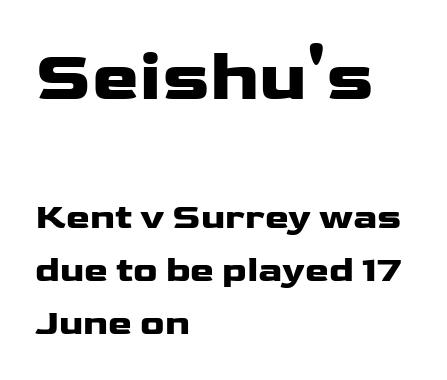
The image shows 71 px heavy, wide sans-serif type, upright; set left-aligned, normal line spacing (1.46x), normal letter spacing, not underlined; the first (top) block is 1.97x larger; low stroke contrast and a medium x-height.
